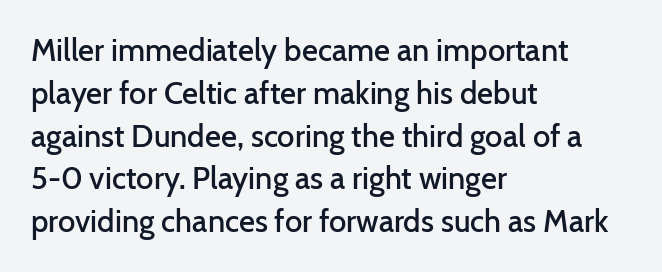
{"serif": "no", "italic": "no", "bold": "semi", "weight": "semibold", "width": "normal", "stroke_contrast": "low", "x_height": "medium", "monospaced": "no", "underline": "no", "align": "left", "line_spacing": "normal", "line_spacing_ratio": 1.38, "letter_spacing": "normal", "letter_spacing_em": 0.0, "glyph_px": 31}
